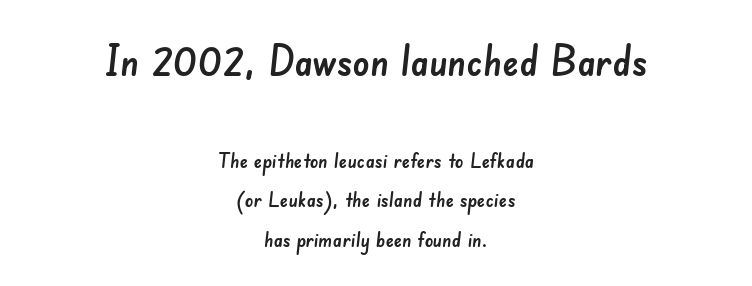
The image shows 42 px sans-serif type; set centered, line spacing 1.88x, normal letter spacing, not underlined; the first (top) block is 2.0x larger; low stroke contrast and a small x-height.
